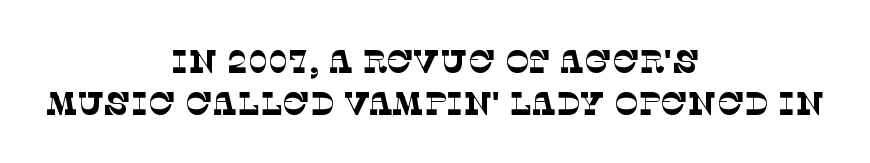
Baseline-to-baseline distance is the conventional proportion of letter height. Each word holds together tightly as a unit, with standard inter-letter gaps. The paragraph has two soft edges and a firm central axis. Spacing verdict: proportional, widths tailored to each character. This rendering employs a face with finishing strokes, i.e., a serif. Check under the words: just untouched page.
